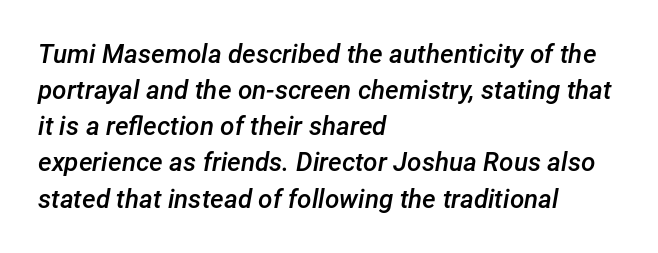
Q: Is the text bold? A: Semi-bold.
Q: Is the text italic (slanted)? A: Yes, it leans right by about 12 degrees.
Q: Is the text underlined? A: No.
Q: How is the paragraph aligned? A: Left-aligned.
Q: Is the spacing between letters normal or unusually wide? A: Normal.
Q: Is the spacing between lines tight, normal or loose? A: Normal.
